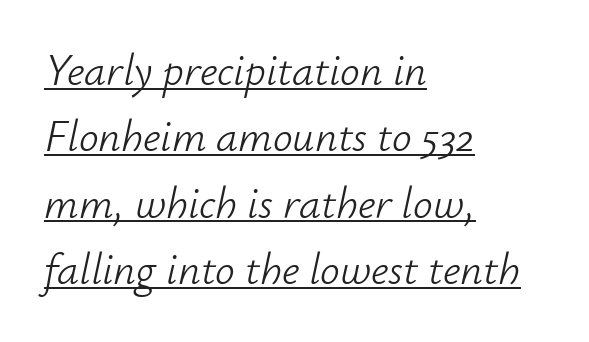
The image shows 44 px light type, italic (leaning right); set left-aligned, normal line spacing (1.51x), normal letter spacing, underlined; low stroke contrast and a small x-height.
